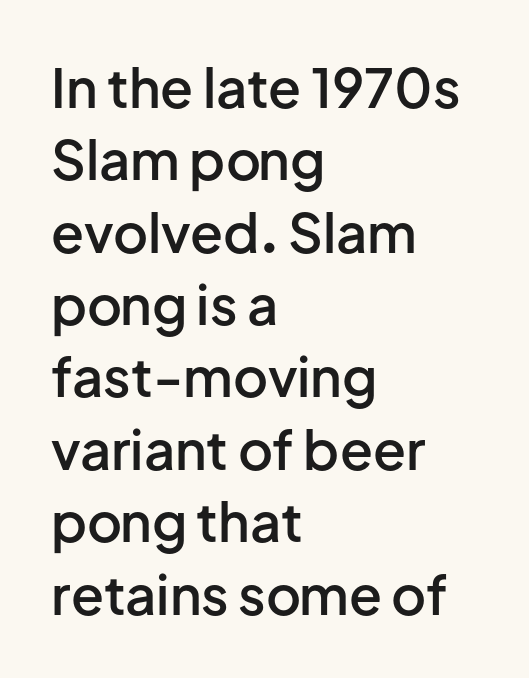
The image shows 54 px semibold sans-serif type, upright; set left-aligned, normal line spacing (1.34x), normal letter spacing, not underlined; low stroke contrast and a medium x-height.
